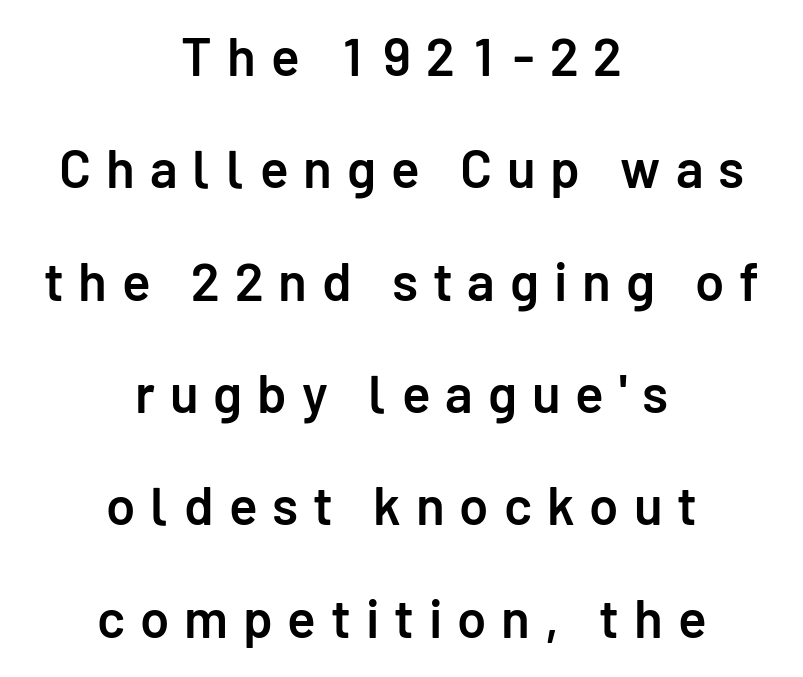
Q: Is the text bold? A: Semi-bold.
Q: Is the text italic (slanted)? A: No, it is upright.
Q: Is the typeface a serif or a sans-serif typeface? A: Sans-serif.
Q: Is the text underlined? A: No.
Q: How is the paragraph aligned? A: Centered.
Q: Is the spacing between letters normal or unusually wide? A: Unusually wide.
Q: Is the spacing between lines tight, normal or loose? A: Loose.
Q: Width (condensed, normal, or wide)? A: Normal.
Q: Stroke contrast? A: Low.
Q: x-height? A: Medium.
Q: Monospaced? A: No.
